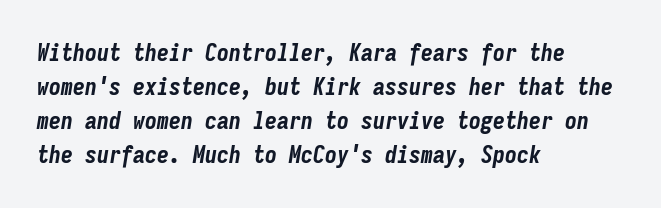
Q: Is the text bold? A: Yes.
Q: Is the text italic (slanted)? A: Yes, it leans right by about 9 degrees.
Q: Is the text underlined? A: No.
Q: How is the paragraph aligned? A: Left-aligned.
Q: Is the spacing between letters normal or unusually wide? A: Normal.
Q: Is the spacing between lines tight, normal or loose? A: Normal.
